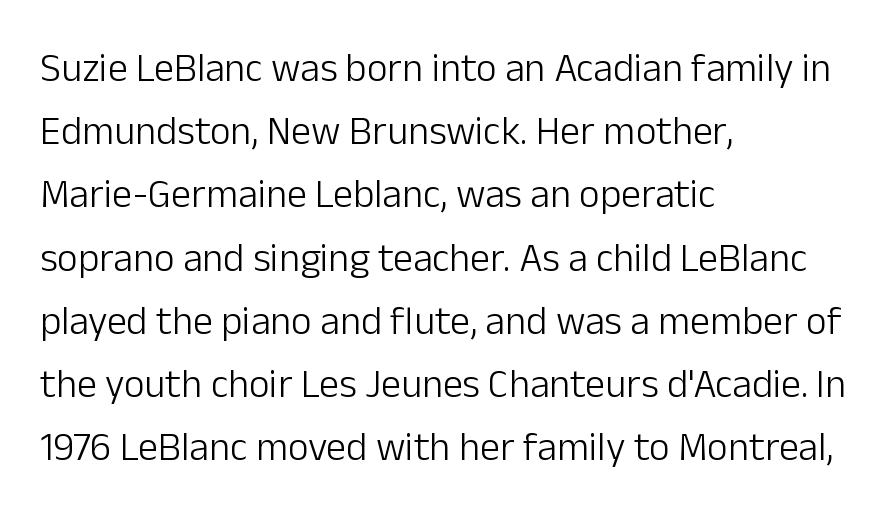
Q: Is the text bold? A: No.
Q: Is the text italic (slanted)? A: No, it is upright.
Q: Is the typeface a serif or a sans-serif typeface? A: Sans-serif.
Q: Is the text underlined? A: No.
Q: How is the paragraph aligned? A: Left-aligned.
Q: Is the spacing between letters normal or unusually wide? A: Normal.
Q: Is the spacing between lines tight, normal or loose? A: Normal.
Q: Width (condensed, normal, or wide)? A: Normal.
Q: Stroke contrast? A: Low.
Q: x-height? A: Medium.
Q: Monospaced? A: No.
